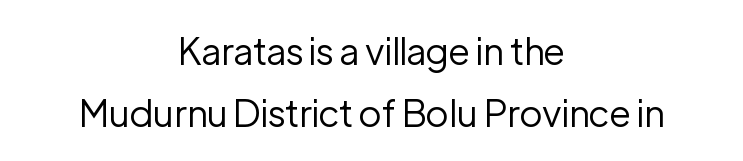
{"serif": "no", "italic": "no", "bold": "no", "weight": "regular", "width": "normal", "stroke_contrast": "low", "x_height": "medium", "monospaced": "no", "underline": "no", "align": "center", "line_spacing": "normal", "line_spacing_ratio": 1.67, "letter_spacing": "normal", "letter_spacing_em": 0.0, "glyph_px": 37}
